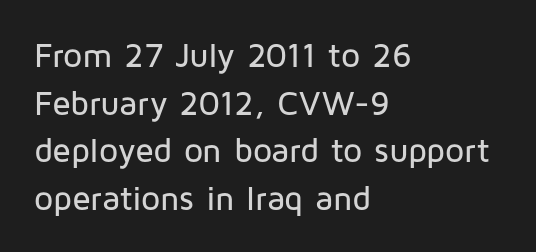
How would I describe the line gaps? Plain and ordinary. Think of a printed novel: that variable character pitch is what you see here. Does the type have serifs? No, each stem ends abruptly. Nobody drew a line under any word here.
